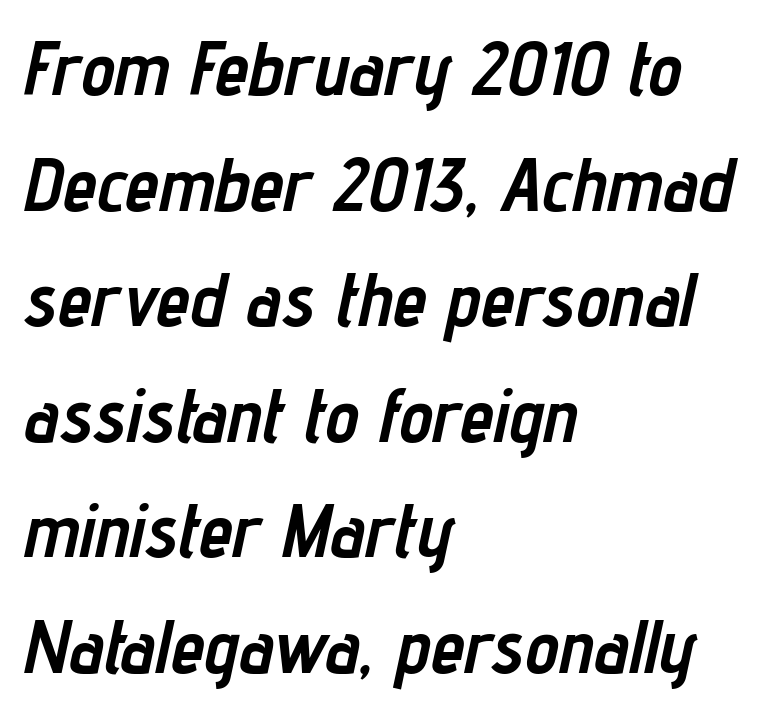
On the weight axis this lands at bold, roughly 700. Horizontal alignment here is leftward, the default for most running prose. Standard letterfit; no display-style spreading of the glyphs. Compared with typical paragraphs, the rows here are spaced about the same. The space directly below the letters is spotless. Slanted lettering throughout.
